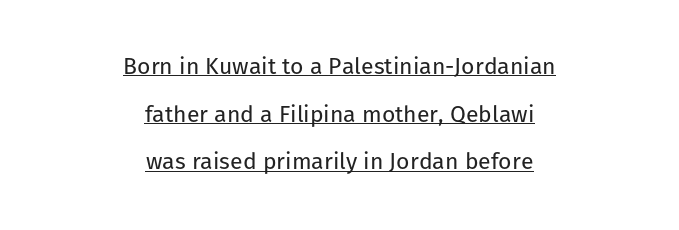
Q: Is the text bold? A: No.
Q: Is the text italic (slanted)? A: No, it is upright.
Q: Is the text underlined? A: Yes.
Q: How is the paragraph aligned? A: Centered.
Q: Is the spacing between letters normal or unusually wide? A: Normal.
Q: Is the spacing between lines tight, normal or loose? A: Loose.
